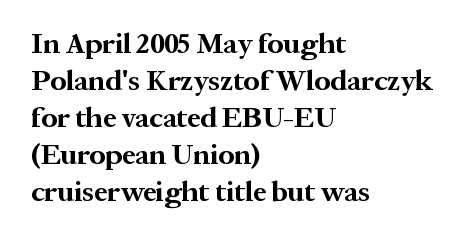
{"serif": "yes", "italic": "no", "bold": "yes", "weight": "bold", "width": "normal", "stroke_contrast": "medium", "x_height": "medium", "monospaced": "no", "underline": "no", "align": "left", "line_spacing": "normal", "line_spacing_ratio": 1.28, "letter_spacing": "normal", "letter_spacing_em": 0.0, "glyph_px": 29}
